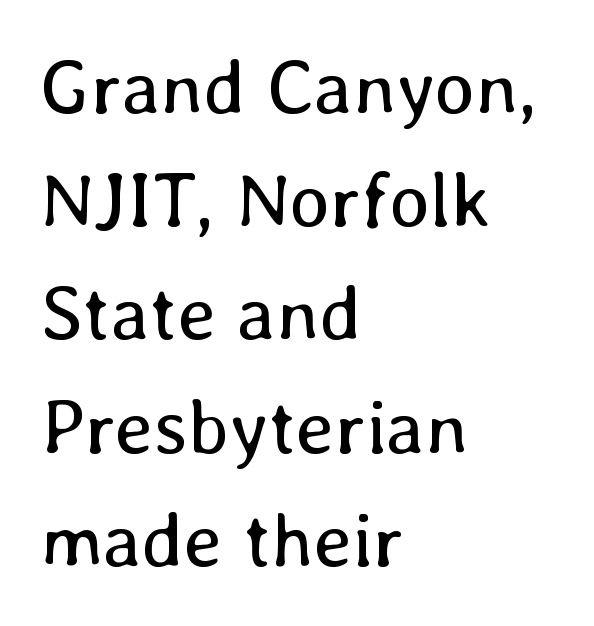
Q: Is the text bold? A: No.
Q: Is the text italic (slanted)? A: No, it is upright.
Q: Is the text underlined? A: No.
Q: How is the paragraph aligned? A: Left-aligned.
Q: Is the spacing between letters normal or unusually wide? A: Normal.
Q: Is the spacing between lines tight, normal or loose? A: Normal.
Q: Width (condensed, normal, or wide)? A: Normal.
Q: Stroke contrast? A: Low.
Q: x-height? A: Medium.
Q: Monospaced? A: No.
